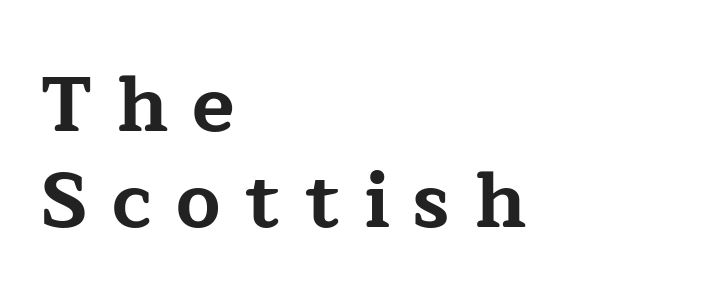
The image shows 78 px bold, wide serif type, upright; set left-aligned, line spacing 1.23x, unusually wide letter spacing (+0.31 em), not underlined; low stroke contrast and a medium x-height.
